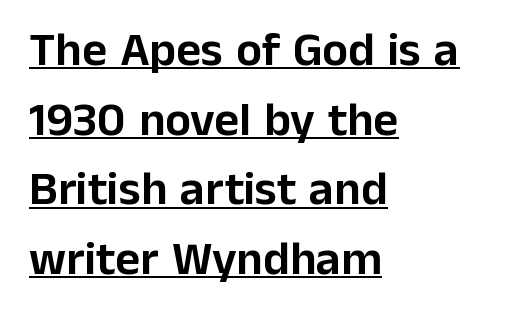
{"serif": "no", "italic": "no", "width": "normal", "stroke_contrast": "low", "x_height": "medium", "monospaced": "no", "underline": "yes", "align": "left", "line_spacing": "normal", "line_spacing_ratio": 1.45, "letter_spacing": "normal", "letter_spacing_em": 0.0, "glyph_px": 48}
